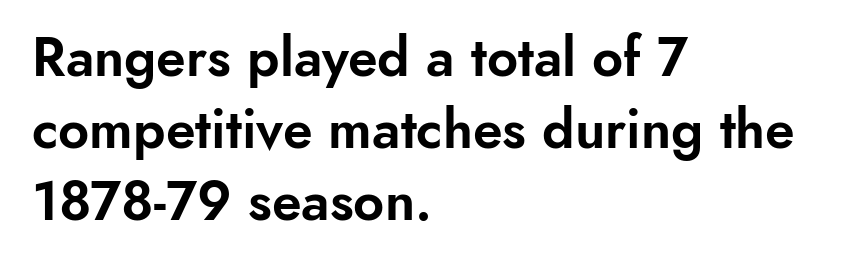
The specimen omits any rule beneath the text block's lines. This rendering uses left alignment, leaving the right contour irregular. Varying glyph widths throughout — classic text-font behaviour. Rows of type keep a routine distance in the vertical direction. If you drew a line through each stem, it would be perfectly vertical. Observe the absence of serifs on each vertical stroke in this sample.
